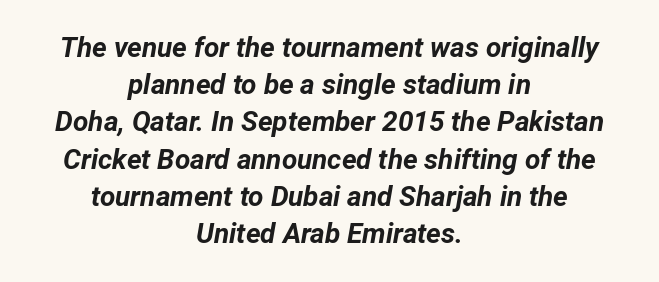
Q: Is the text bold? A: Yes.
Q: Is the text italic (slanted)? A: Yes, it leans right by about 12 degrees.
Q: Is the text underlined? A: No.
Q: How is the paragraph aligned? A: Centered.
Q: Is the spacing between letters normal or unusually wide? A: Normal.
Q: Is the spacing between lines tight, normal or loose? A: Normal.
Q: Width (condensed, normal, or wide)? A: Normal.
Q: Stroke contrast? A: Low.
Q: x-height? A: Medium.
Q: Monospaced? A: No.
